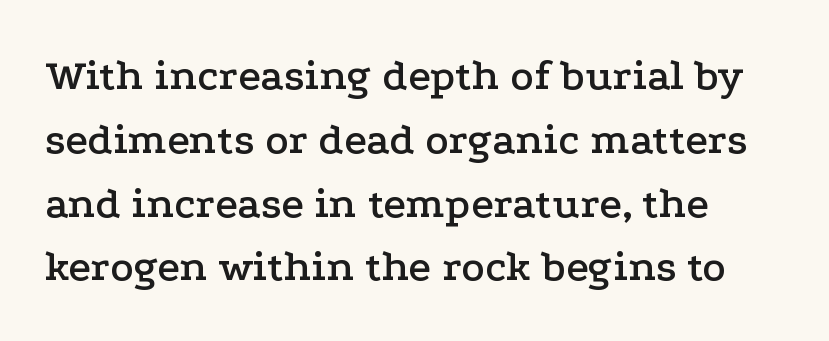
The letters advance in unequal steps, a hallmark of proportional type. The space between consecutive lines is moderate. Standard letterfit; no display-style spreading of the glyphs. The lines in this sample share a left origin and differ only in where they stop. Check the space under the baseline: it is left empty. Is this a sans? No — the strokes have serifs.
